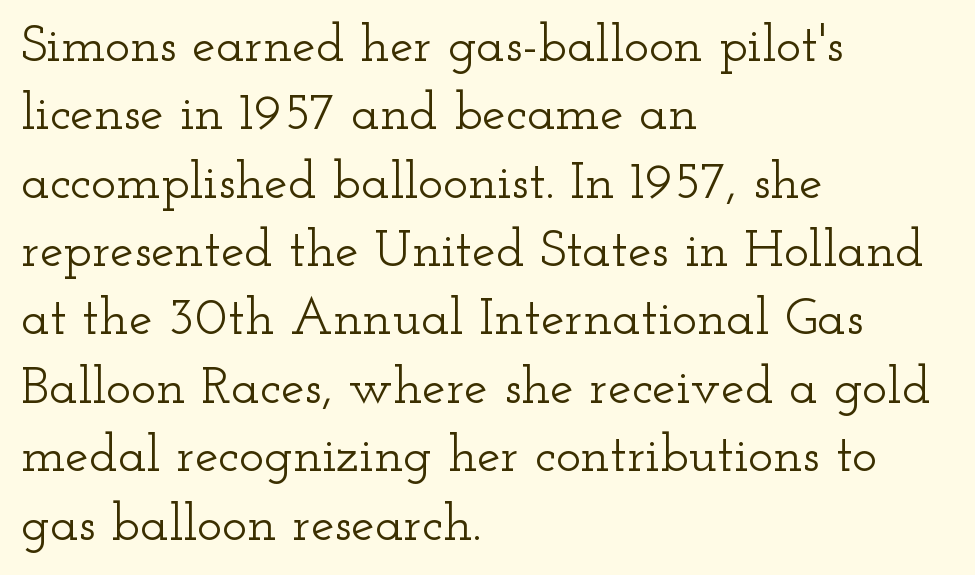
Honestly, there is no underline to notice here at all. The typesetter chose a ragged-right arrangement here. The glyphs in this specimen are seriffed. You could not count columns in this text — the font is proportionally spaced. The typography opts for an upright posture over an oblique one. The horizontal fit of the characters is conventional and even.
